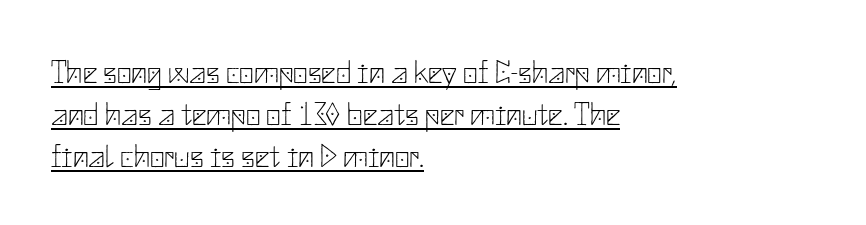
Style check: upright. The designer went with a sans here, leaving each stem footless. Nothing heavy about these letters — not bold at all. Vertical spacing — default.
